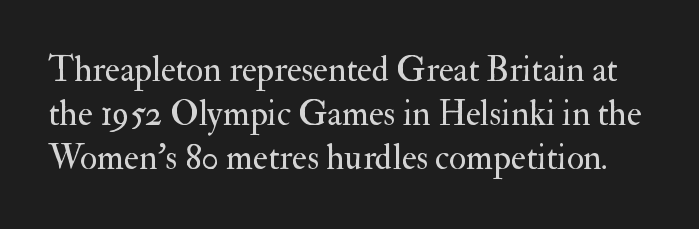
Font category for this specimen: serif. Character widths vary here, with narrow letters taking less room than wide ones. Caption: standard tracking, unaltered. Words float on clear page, feet unadorned. Vertically, the passage feels balanced, rows spaced as you'd expect.
